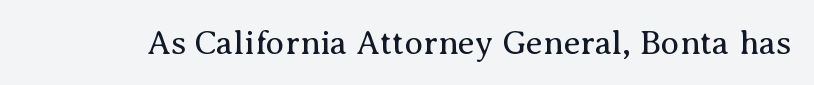
The image shows 34 px regular-weight serif type, upright; set normal letter spacing, not underlined; medium stroke contrast and a medium x-height.
